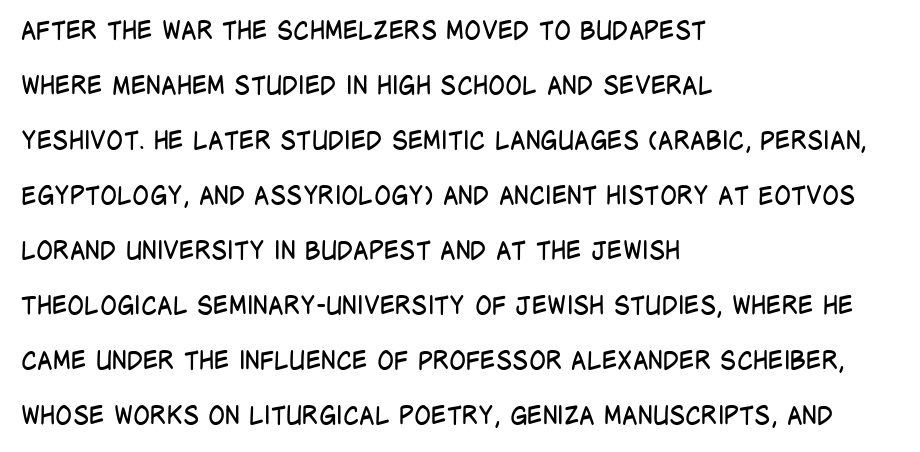
The image shows 25 px text type, upright; set left-aligned, loose line spacing (2.2x), normal letter spacing, not underlined.
